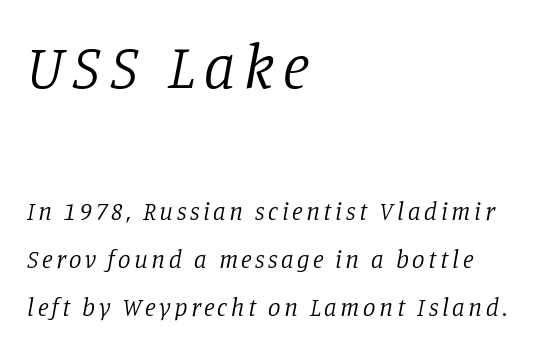
{"serif": "yes", "italic": "yes", "lean": "right", "slant_degrees": 11, "bold": "no", "weight": "regular", "width": "normal", "stroke_contrast": "low", "x_height": "large", "monospaced": "no", "underline": "no", "align": "left", "line_spacing": "loose", "line_spacing_ratio": 1.91, "larger_block": "first", "size_ratio": 2.48, "glyph_px": 62}
